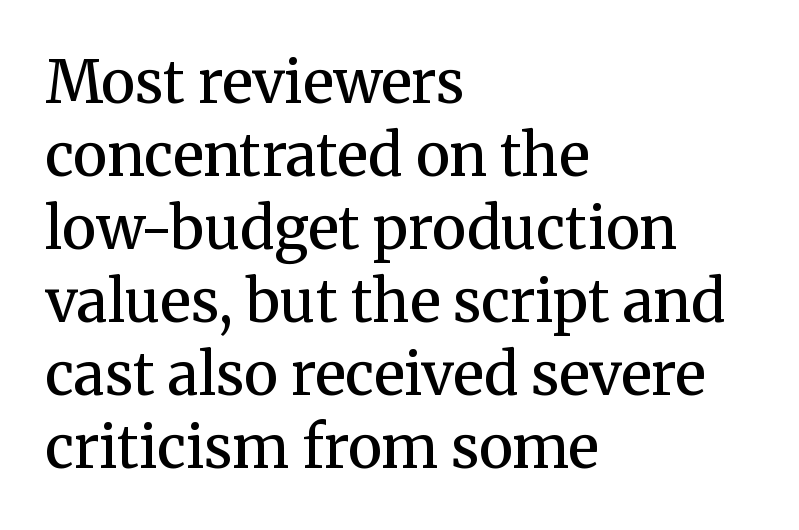
The image shows 58 px semibold serif type, upright; set left-aligned, normal line spacing (1.26x), normal letter spacing, not underlined; medium stroke contrast and a medium x-height.
